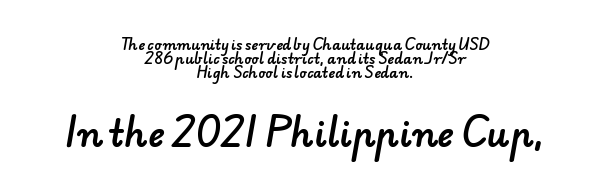
Q: Is the typeface a serif or a sans-serif typeface? A: Sans-serif.
Q: Is the text underlined? A: No.
Q: How is the paragraph aligned? A: Centered.
Q: Is the spacing between letters normal or unusually wide? A: Normal.
Q: Is the spacing between lines tight, normal or loose? A: Tight.
Q: Which block of text is set in a larger size, the first (top) or the second (bottom)? A: The second (bottom) one.
Q: Width (condensed, normal, or wide)? A: Normal.
Q: Stroke contrast? A: Low.
Q: x-height? A: Small.
Q: Monospaced? A: No.
